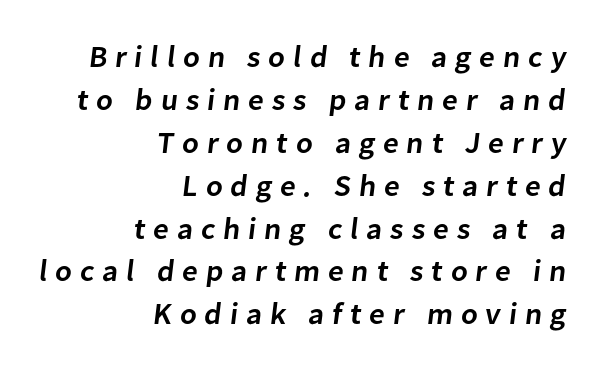
Q: Is the text bold? A: Semi-bold.
Q: Is the typeface a serif or a sans-serif typeface? A: Sans-serif.
Q: Is the text underlined? A: No.
Q: How is the paragraph aligned? A: Right-aligned.
Q: Is the spacing between letters normal or unusually wide? A: Unusually wide.
Q: Is the spacing between lines tight, normal or loose? A: Normal.
Q: Width (condensed, normal, or wide)? A: Normal.
Q: Stroke contrast? A: Low.
Q: x-height? A: Medium.
Q: Monospaced? A: No.
